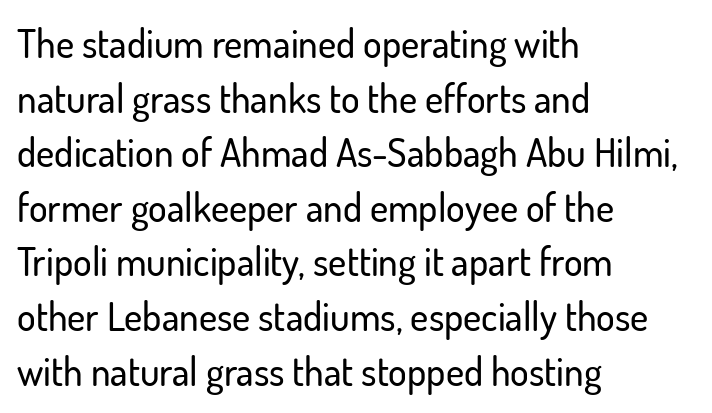
Q: Is the text italic (slanted)? A: No, it is upright.
Q: Is the typeface a serif or a sans-serif typeface? A: Sans-serif.
Q: Is the text underlined? A: No.
Q: How is the paragraph aligned? A: Left-aligned.
Q: Is the spacing between letters normal or unusually wide? A: Normal.
Q: Is the spacing between lines tight, normal or loose? A: Normal.
Q: Width (condensed, normal, or wide)? A: Normal.
Q: Stroke contrast? A: Low.
Q: x-height? A: Small.
Q: Monospaced? A: No.
